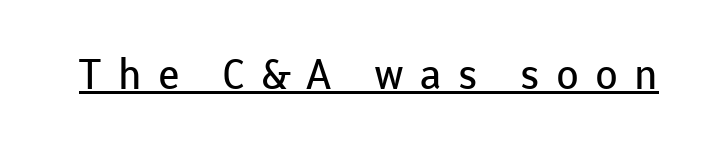
{"serif": "no", "italic": "no", "bold": "no", "weight": "regular", "width": "normal", "stroke_contrast": "low", "x_height": "medium", "monospaced": "no", "underline": "yes", "letter_spacing": "wide", "letter_spacing_em": 0.39, "glyph_px": 42}
